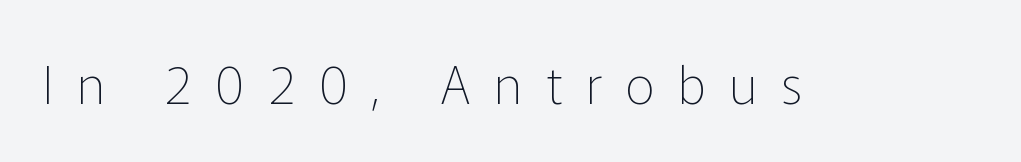
{"serif": "no", "italic": "no", "bold": "no", "weight": "thin", "width": "normal", "stroke_contrast": "low", "x_height": "medium", "monospaced": "no", "underline": "no", "letter_spacing": "wide", "letter_spacing_em": 0.45, "glyph_px": 52}
